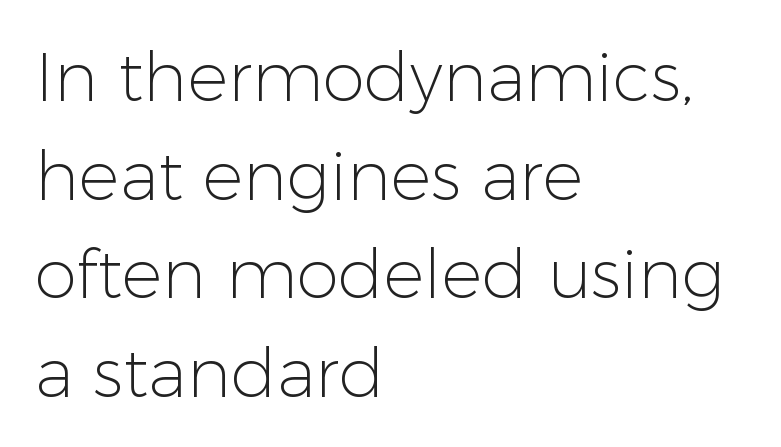
Q: Is the text bold? A: No.
Q: Is the text italic (slanted)? A: No, it is upright.
Q: Is the typeface a serif or a sans-serif typeface? A: Sans-serif.
Q: Is the text underlined? A: No.
Q: How is the paragraph aligned? A: Left-aligned.
Q: Is the spacing between letters normal or unusually wide? A: Normal.
Q: Is the spacing between lines tight, normal or loose? A: Normal.
Q: Width (condensed, normal, or wide)? A: Normal.
Q: Stroke contrast? A: Low.
Q: x-height? A: Medium.
Q: Monospaced? A: No.
